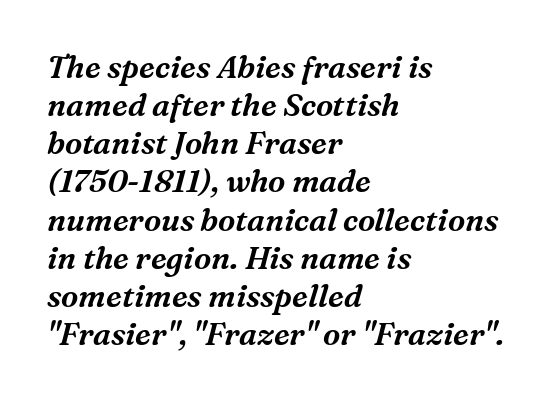
The image shows 31 px serif type, italic (leaning right); set left-aligned, line spacing 1.23x, normal letter spacing, not underlined; medium stroke contrast and a medium x-height.
